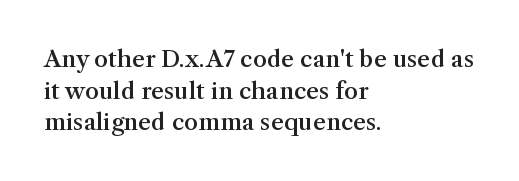
Q: Is the text bold? A: Semi-bold.
Q: Is the text italic (slanted)? A: No, it is upright.
Q: Is the text underlined? A: No.
Q: How is the paragraph aligned? A: Left-aligned.
Q: Is the spacing between letters normal or unusually wide? A: Normal.
Q: Is the spacing between lines tight, normal or loose? A: Normal.
